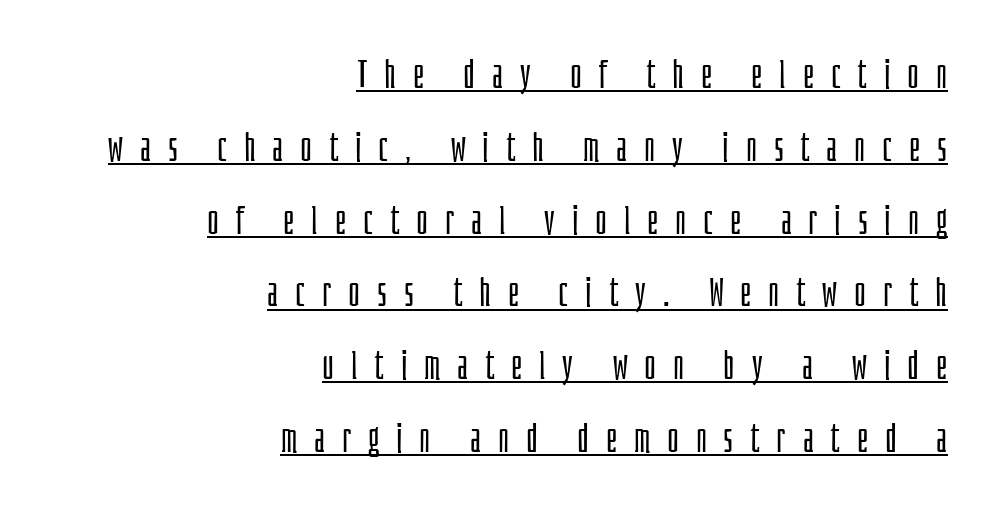
{"serif": "no", "italic": "no", "bold": "no", "weight": "light", "width": "condensed", "stroke_contrast": "low", "x_height": "large", "monospaced": "no", "underline": "yes", "align": "right", "line_spacing_ratio": 1.82, "letter_spacing": "wide", "letter_spacing_em": 0.42, "glyph_px": 40}
